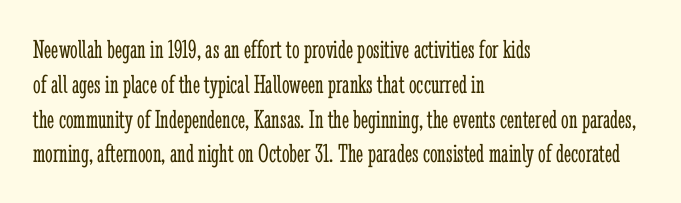
Q: Is the text bold? A: No.
Q: Is the text italic (slanted)? A: No, it is upright.
Q: Is the text underlined? A: No.
Q: How is the paragraph aligned? A: Left-aligned.
Q: Is the spacing between letters normal or unusually wide? A: Normal.
Q: Is the spacing between lines tight, normal or loose? A: Normal.
